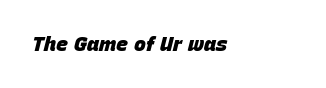
Q: Is the text bold? A: Yes.
Q: Is the text italic (slanted)? A: Yes, it leans right by about 15 degrees.
Q: Is the text underlined? A: No.
Q: How is the paragraph aligned? A: Left-aligned.
Q: Is the spacing between letters normal or unusually wide? A: Normal.
